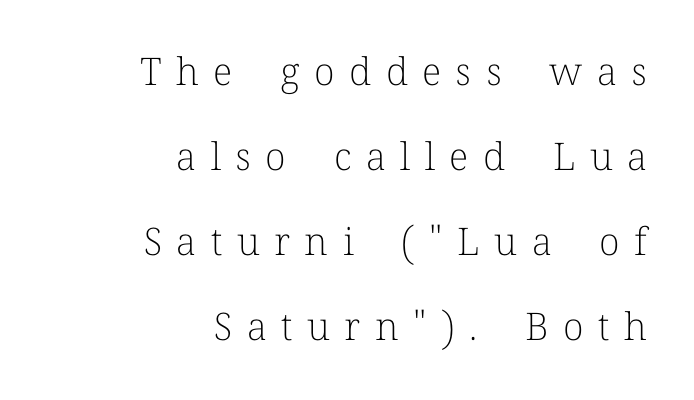
The image shows 38 px light serif type, upright; set right-aligned, loose line spacing (2.24x), unusually wide letter spacing (+0.38 em), not underlined; low stroke contrast and a medium x-height.
